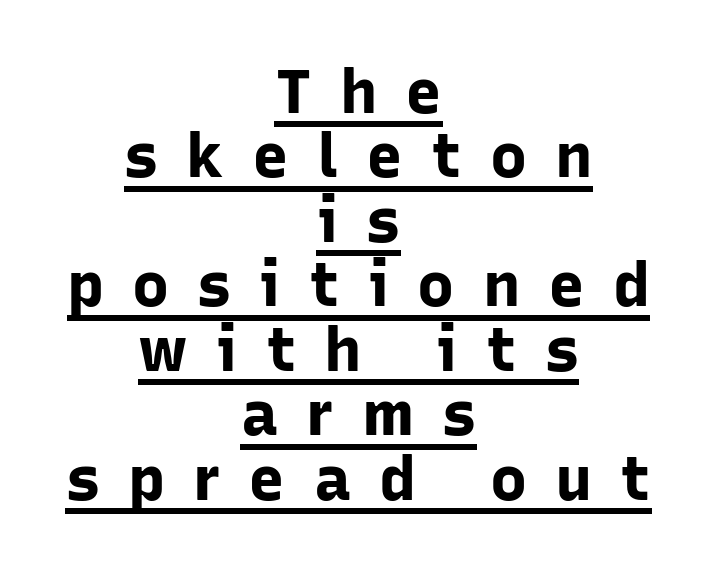
The image shows 62 px bold sans-serif type, upright; set centered, tight line spacing (1.04x), unusually wide letter spacing (+0.45 em), underlined; low stroke contrast and a medium x-height.
